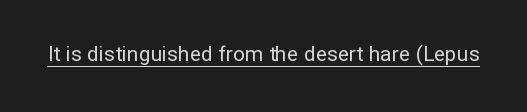
The image shows 21 px text type, upright; set normal letter spacing, underlined.
